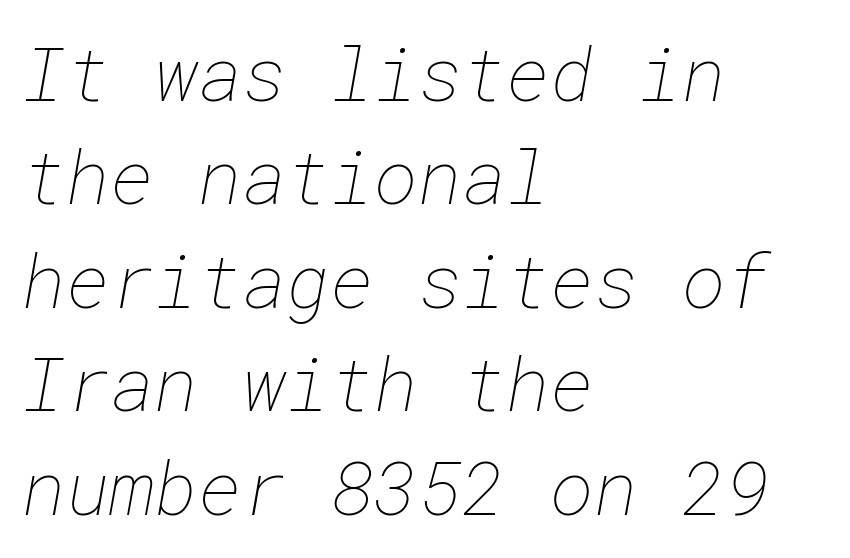
The image shows 75 px thin type; set left-aligned, normal line spacing (1.38x), normal letter spacing, not underlined; low stroke contrast and a medium x-height.
